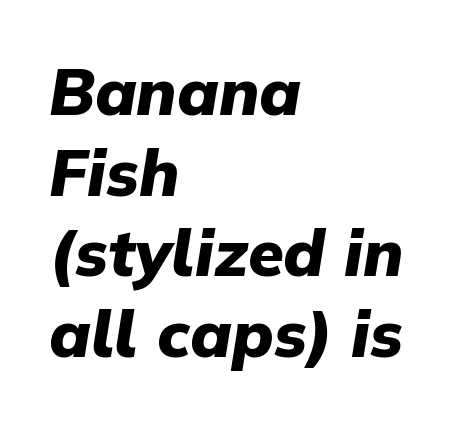
The image shows 65 px heavy type, italic (leaning right); set left-aligned, line spacing 1.24x, normal letter spacing, not underlined; low stroke contrast and a medium x-height.
